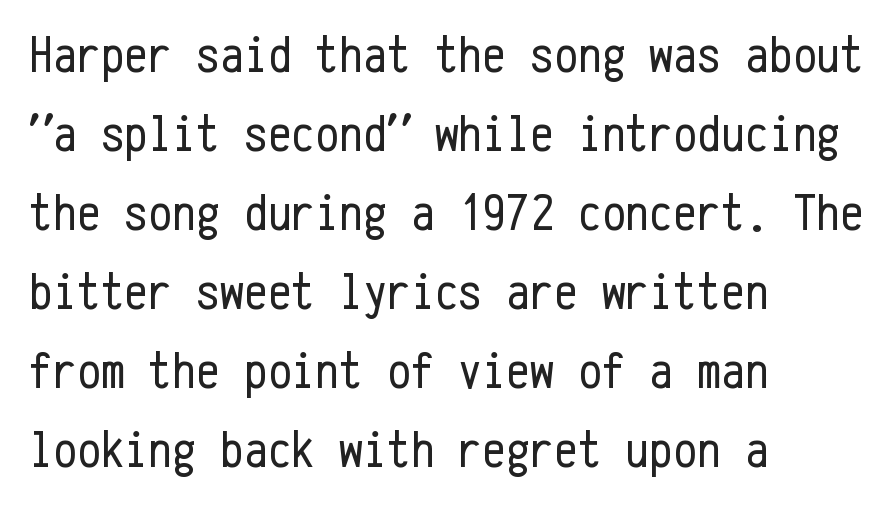
Q: Is the text bold? A: No.
Q: Is the text italic (slanted)? A: No, it is upright.
Q: Is the typeface a serif or a sans-serif typeface? A: Sans-serif.
Q: Is the text underlined? A: No.
Q: How is the paragraph aligned? A: Left-aligned.
Q: Is the spacing between letters normal or unusually wide? A: Normal.
Q: Is the spacing between lines tight, normal or loose? A: Normal.
Q: Width (condensed, normal, or wide)? A: Condensed.
Q: Stroke contrast? A: Low.
Q: x-height? A: Medium.
Q: Monospaced? A: Yes.
